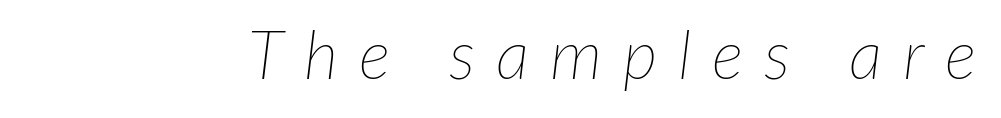
The image shows 67 px thin type, italic (leaning right); set unusually wide letter spacing (+0.31 em), not underlined; low stroke contrast and a medium x-height.
